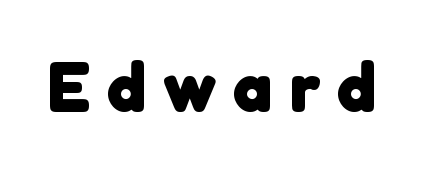
The image shows 71 px heavy sans-serif type; set unusually wide letter spacing (+0.24 em), not underlined; low stroke contrast and a medium x-height.
